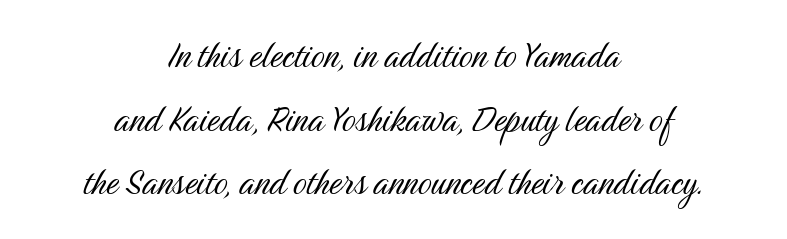
The text block is weighted toward neither margin, spreading evenly from the middle. Looks like regular typesetting: each glyph gets only the width it needs. The letters look calm and open, with moderate or lighter stems.
